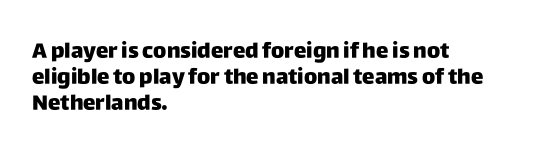
The image shows 21 px text type, upright; set left-aligned, line spacing 1.24x, normal letter spacing, not underlined.
